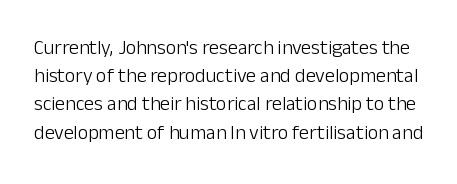
The image shows 20 px text type, upright; set normal line spacing (1.41x), normal letter spacing, not underlined.
